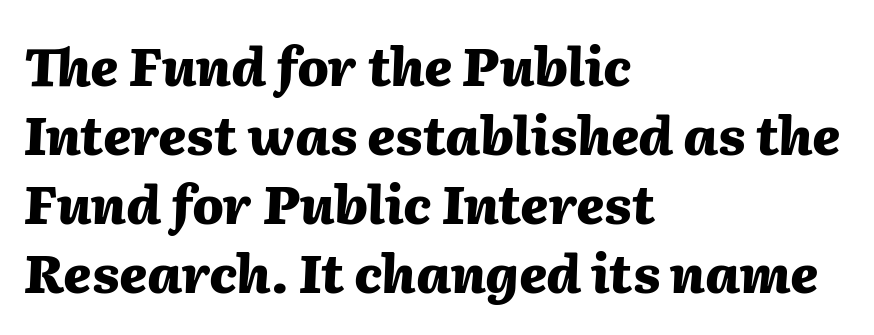
The image shows 52 px heavy type, italic (leaning right); set left-aligned, normal line spacing (1.33x), normal letter spacing, not underlined; medium stroke contrast and a medium x-height.
